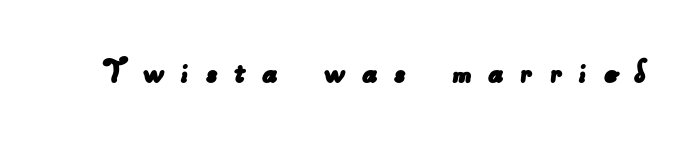
The image shows 37 px sans-serif type; set unusually wide letter spacing (+0.43 em), not underlined; low stroke contrast and a small x-height.
